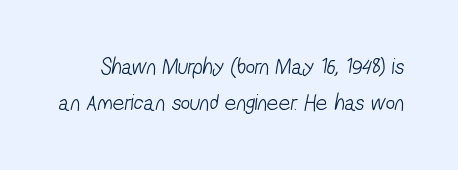
{"bold": "no", "underline": "no", "line_spacing": "normal", "line_spacing_ratio": 1.55, "letter_spacing": "normal", "letter_spacing_em": 0.0, "glyph_px": 23}
